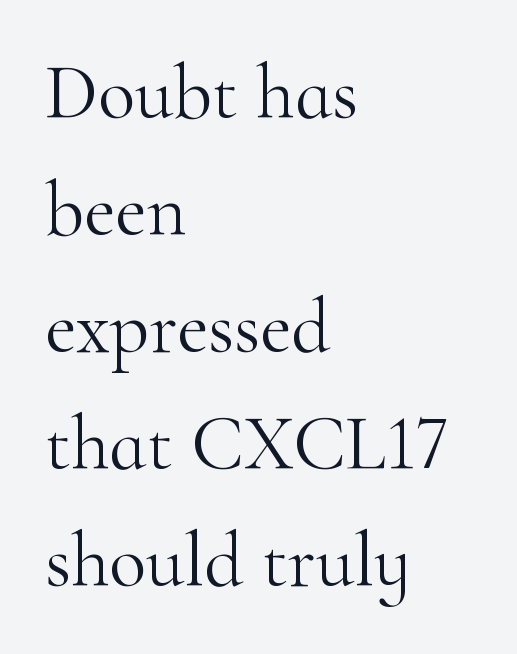
Q: Is the text bold? A: No.
Q: Is the text italic (slanted)? A: No, it is upright.
Q: Is the typeface a serif or a sans-serif typeface? A: Serif.
Q: Is the text underlined? A: No.
Q: How is the paragraph aligned? A: Left-aligned.
Q: Is the spacing between letters normal or unusually wide? A: Normal.
Q: Is the spacing between lines tight, normal or loose? A: Normal.
Q: Width (condensed, normal, or wide)? A: Normal.
Q: Stroke contrast? A: High.
Q: x-height? A: Small.
Q: Monospaced? A: No.
